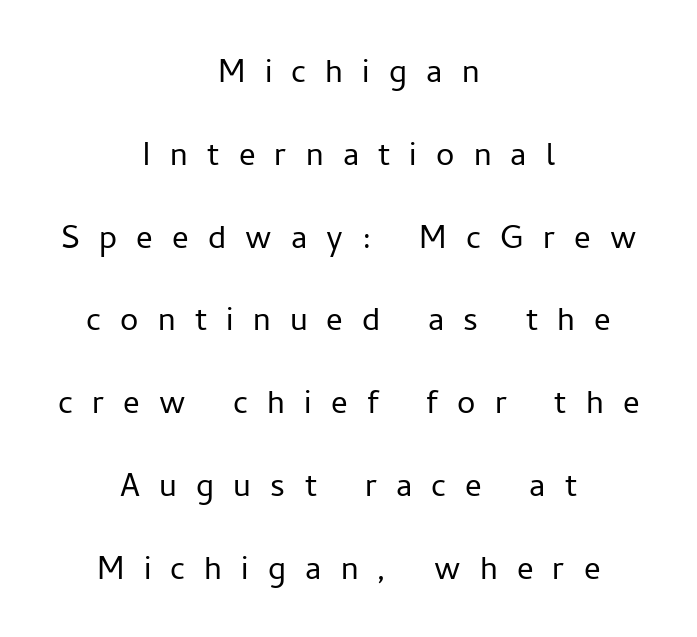
A quiet, ordinary-to-light weight characterises the typeface. Note the varied advance widths — an 'i' is clearly narrower than an 'm'. The type family on display is of the sans-serif kind. The lines in this sample share a center point and differ in where they start and stop. A typesetter would call this leading open, well beyond the default.
